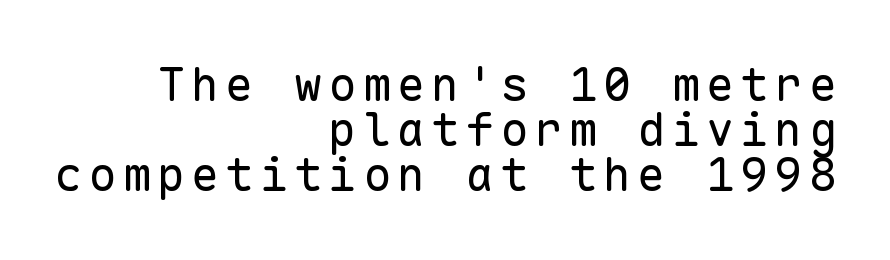
Classification — sans serif. These lines are set flush right with a ragged left edge. Just letters on the line, the space beneath them empty. The passage shown is typed in a monospace face where columns stay perfectly aligned.
